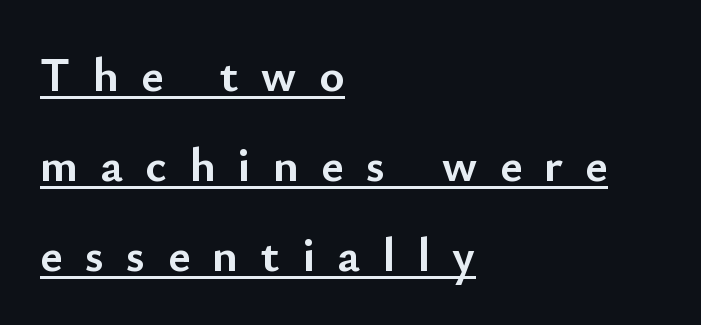
{"serif": "no", "italic": "no", "bold": "yes", "weight": "semibold", "width": "normal", "stroke_contrast": "low", "x_height": "small", "monospaced": "no", "underline": "yes", "align": "left", "line_spacing_ratio": 1.87, "letter_spacing": "wide", "letter_spacing_em": 0.47, "glyph_px": 48}
